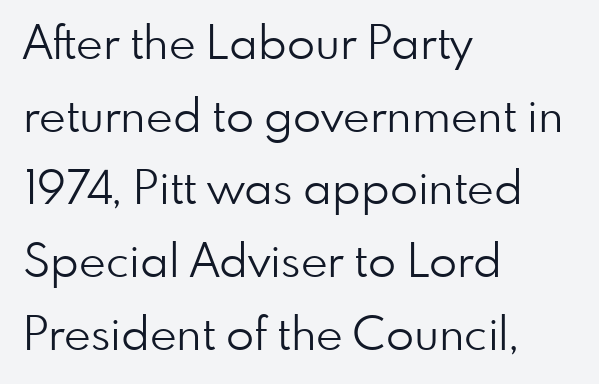
{"serif": "no", "italic": "no", "bold": "no", "weight": "light", "width": "normal", "stroke_contrast": "low", "x_height": "small", "monospaced": "no", "underline": "no", "align": "left", "line_spacing": "normal", "line_spacing_ratio": 1.58, "letter_spacing": "normal", "letter_spacing_em": 0.0, "glyph_px": 46}
